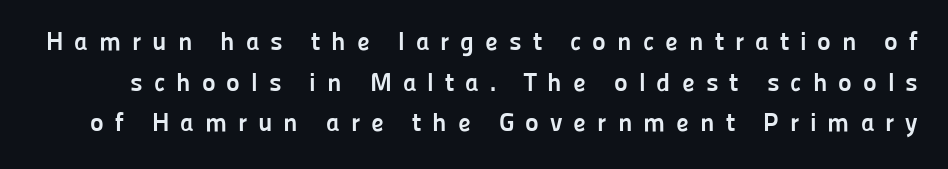
Normally led — the rows are evenly, conventionally spaced. The lettering holds an erect, upright posture throughout. A dark, heavy texture on the line: the type is bold. Underline: absent.
